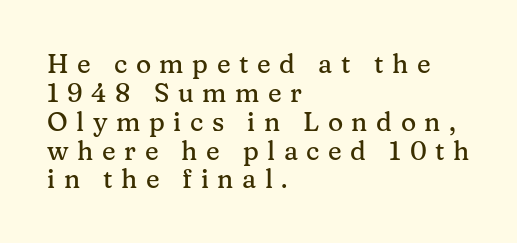
Notice how the stems are strictly vertical — no italics here. Tracking here is generous; glyphs stand well apart from one another. Check under the words: just untouched page. Horizontal alignment here is leftward, the default for most running prose.
